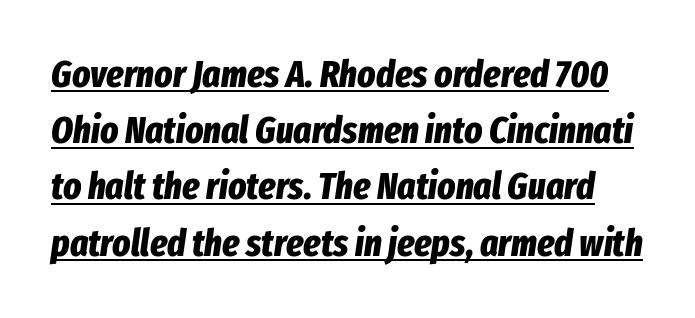
A full-strength bold gives these letters their thick strokes. Successive baselines arrive at the customary interval. Think of a printed novel: that variable character pitch is what you see here. The rendered words wear a rule along their underside. The glyphs look as if they've been sheared to an angle.
